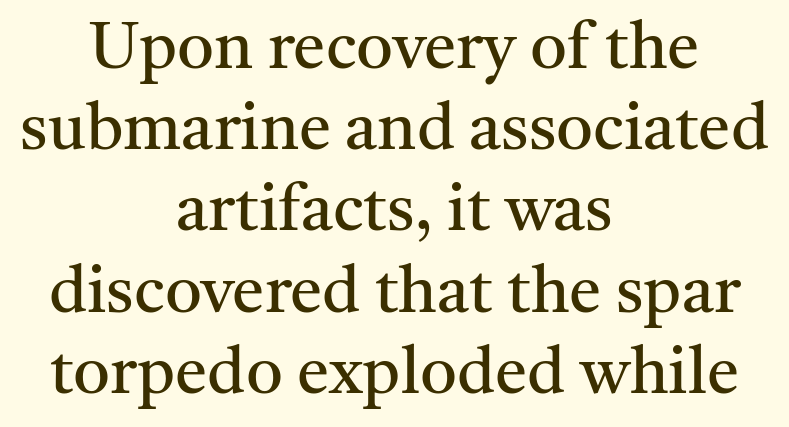
{"serif": "yes", "italic": "no", "bold": "no", "weight": "regular", "width": "normal", "stroke_contrast": "medium", "x_height": "medium", "monospaced": "no", "underline": "no", "align": "center", "line_spacing": "normal", "line_spacing_ratio": 1.25, "letter_spacing": "normal", "letter_spacing_em": 0.0, "glyph_px": 65}
